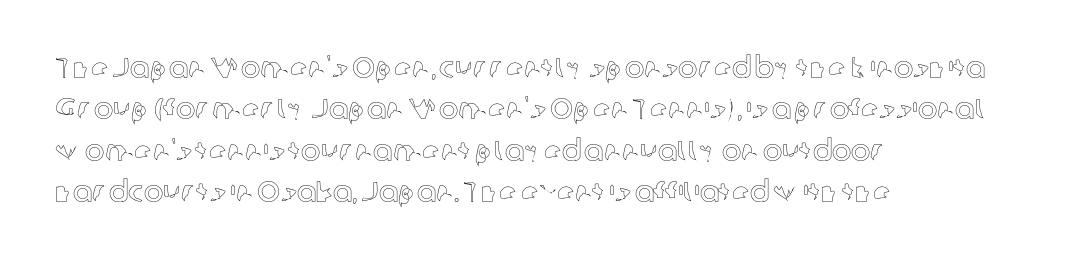
{"italic": "no", "width": "normal", "x_height": "medium", "monospaced": "no", "underline": "no", "align": "left", "line_spacing": "normal", "line_spacing_ratio": 1.43, "letter_spacing": "normal", "letter_spacing_em": 0.0, "glyph_px": 29}
